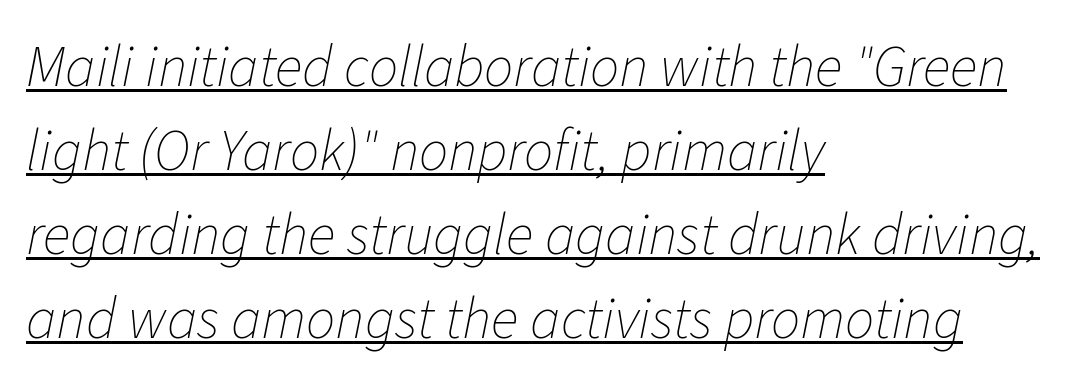
The image shows 58 px thin type, italic (leaning right); set left-aligned, normal line spacing (1.45x), normal letter spacing, underlined; low stroke contrast and a medium x-height.
